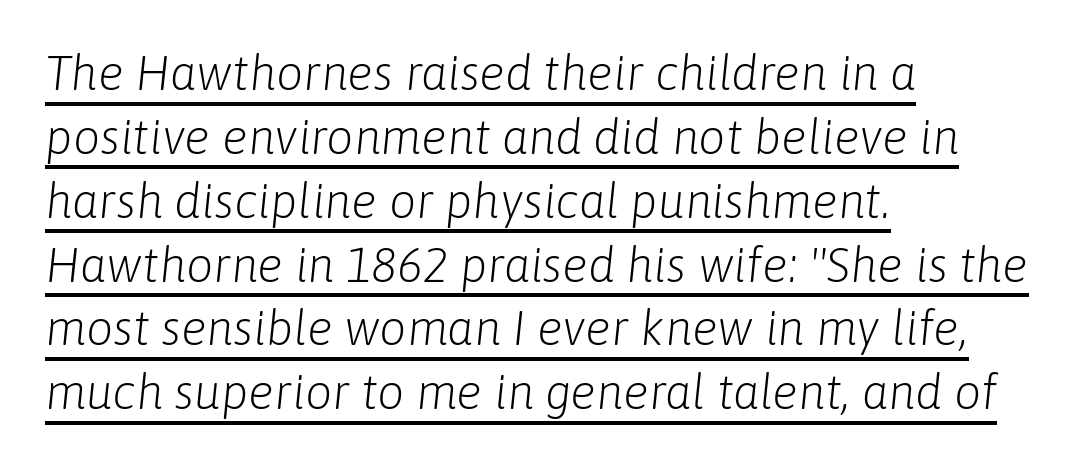
{"italic": "yes", "lean": "right", "slant_degrees": 6, "bold": "no", "weight": "light", "width": "normal", "stroke_contrast": "low", "x_height": "medium", "monospaced": "no", "underline": "yes", "align": "left", "line_spacing": "normal", "line_spacing_ratio": 1.33, "letter_spacing": "normal", "letter_spacing_em": 0.0, "glyph_px": 48}
